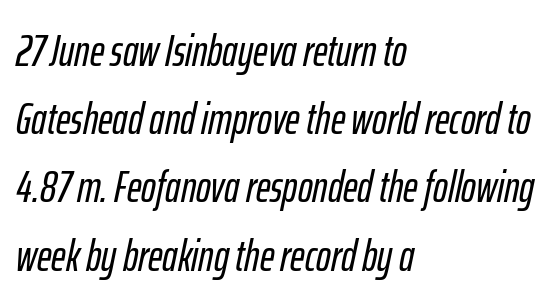
The image shows 44 px condensed type, italic (leaning right); set left-aligned, normal line spacing (1.55x), normal letter spacing, not underlined; low stroke contrast and a medium x-height.
